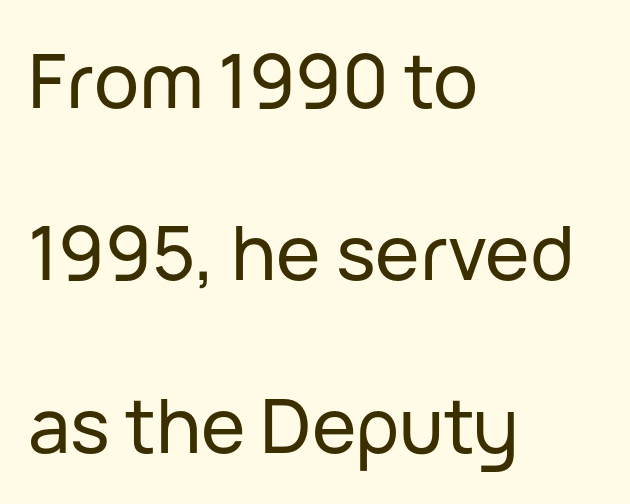
All the whitespace from short lines collects on the right. This is the regular roman posture of the typeface. The leading is generous, giving the passage an open texture. The rendering uses natural spacing where letterforms have individual widths. Words appear dense and cohesive because spacing is normal.
